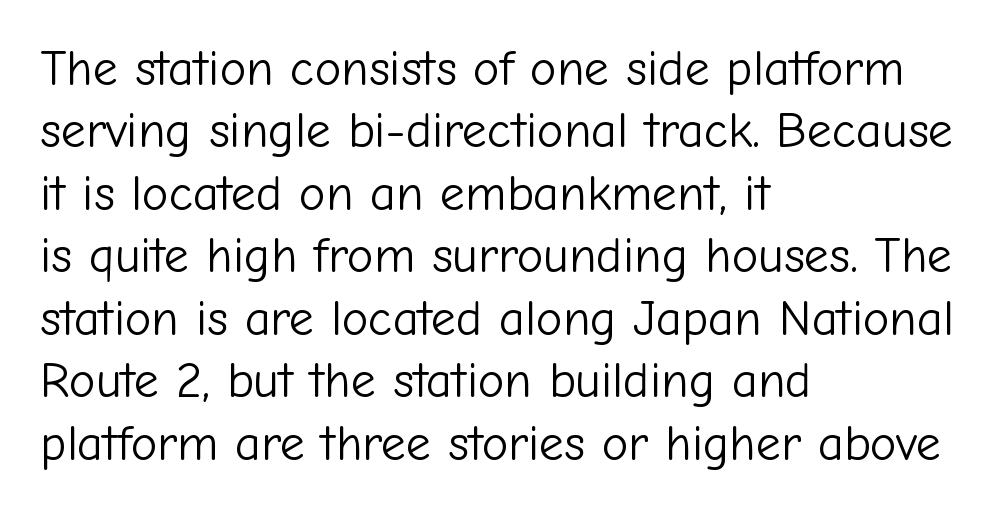
{"serif": "no", "italic": "no", "bold": "no", "weight": "light", "width": "normal", "stroke_contrast": "low", "x_height": "medium", "monospaced": "no", "underline": "no", "align": "left", "line_spacing": "normal", "line_spacing_ratio": 1.25, "letter_spacing": "normal", "letter_spacing_em": 0.0, "glyph_px": 50}
